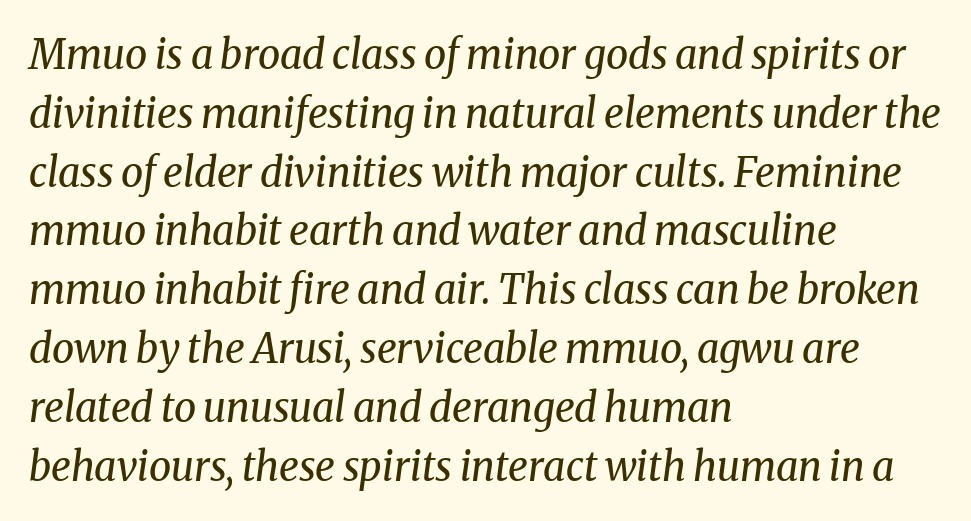
{"serif": "yes", "italic": "yes", "lean": "right", "slant_degrees": 8, "bold": "no", "weight": "regular", "width": "normal", "stroke_contrast": "medium", "x_height": "medium", "monospaced": "no", "underline": "no", "align": "left", "line_spacing": "normal", "line_spacing_ratio": 1.47, "letter_spacing": "normal", "letter_spacing_em": 0.0, "glyph_px": 40}
